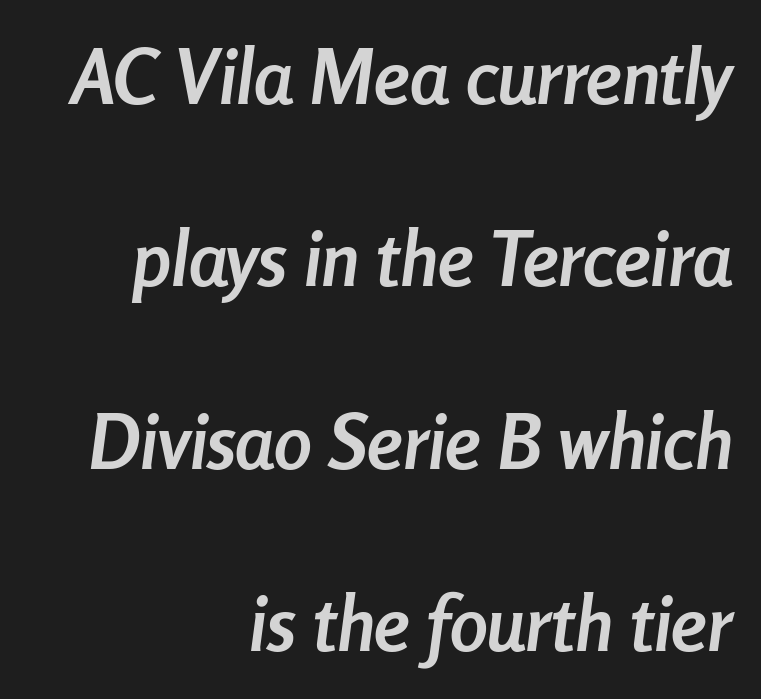
The image shows 76 px semibold, condensed type, italic (leaning right); set right-aligned, loose line spacing (2.4x), normal letter spacing, not underlined; low stroke contrast and a medium x-height.
